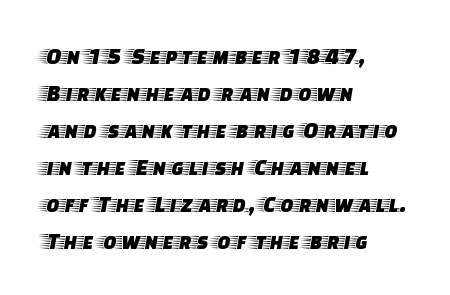
The image shows 24 px text type; set left-aligned, normal line spacing (1.54x), normal letter spacing, not underlined.
